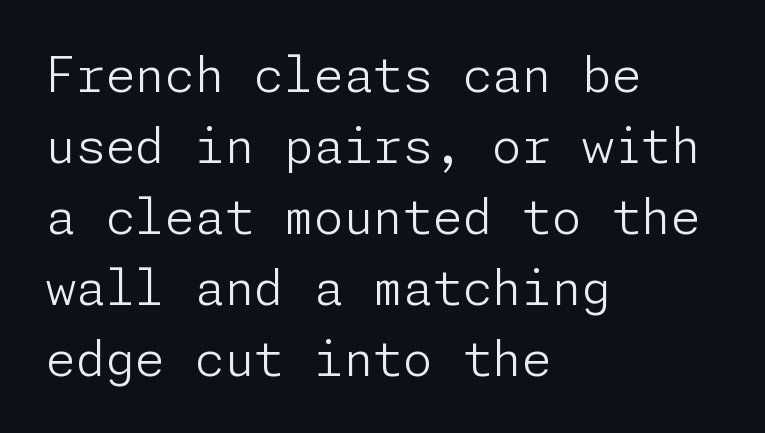
{"serif": "no", "italic": "no", "bold": "no", "weight": "light", "width": "normal", "stroke_contrast": "low", "x_height": "medium", "underline": "no", "align": "left", "line_spacing": "normal", "line_spacing_ratio": 1.48, "letter_spacing": "normal", "letter_spacing_em": 0.0, "glyph_px": 48}
